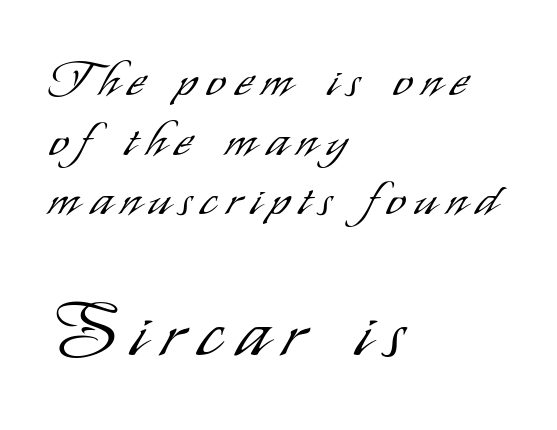
The rendering uses natural spacing where letterforms have individual widths. Weight: regular or lighter. This rendering employs a face without finishing strokes, i.e., a sans-serif. Horizontal alignment here is leftward, the default for most running prose. These two chunks differ in scale, with the bottom chunk taking the larger measure.
